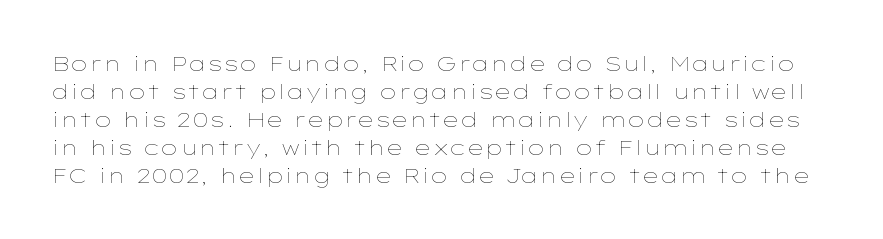
The horizontal fit of the characters is conventional and even. Interline gaps are of average width in this sample. Weight class: somewhere from thin through regular. Anything drawn beneath the words? Only blank space. Notice how the stems are strictly vertical — no italics here.
